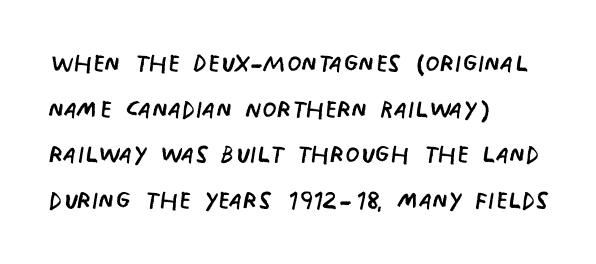
Q: Is the text bold? A: No.
Q: Is the typeface a serif or a sans-serif typeface? A: Sans-serif.
Q: Is the text underlined? A: No.
Q: How is the paragraph aligned? A: Left-aligned.
Q: Is the spacing between letters normal or unusually wide? A: Normal.
Q: Is the spacing between lines tight, normal or loose? A: Normal.
Q: Width (condensed, normal, or wide)? A: Condensed.
Q: Stroke contrast? A: Low.
Q: x-height? A: Large.
Q: Monospaced? A: No.
